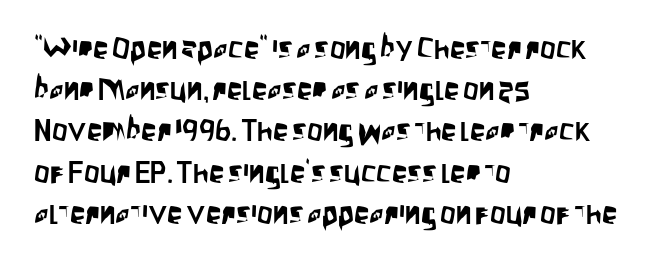
The image shows 31 px condensed sans-serif type, upright; set left-aligned, normal line spacing (1.33x), normal letter spacing, not underlined; low stroke contrast and a large x-height.
